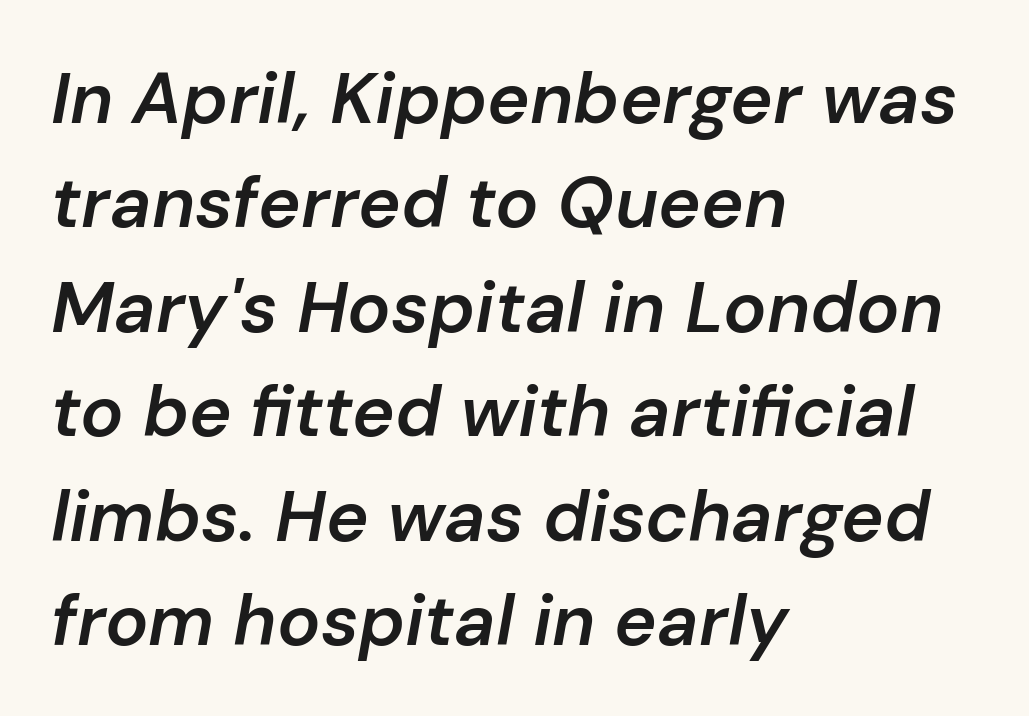
Q: Is the text bold? A: Semi-bold.
Q: Is the text italic (slanted)? A: Yes, it leans right by about 10 degrees.
Q: Is the text underlined? A: No.
Q: How is the paragraph aligned? A: Left-aligned.
Q: Is the spacing between letters normal or unusually wide? A: Normal.
Q: Is the spacing between lines tight, normal or loose? A: Normal.
Q: Width (condensed, normal, or wide)? A: Normal.
Q: Stroke contrast? A: Low.
Q: x-height? A: Medium.
Q: Monospaced? A: No.
